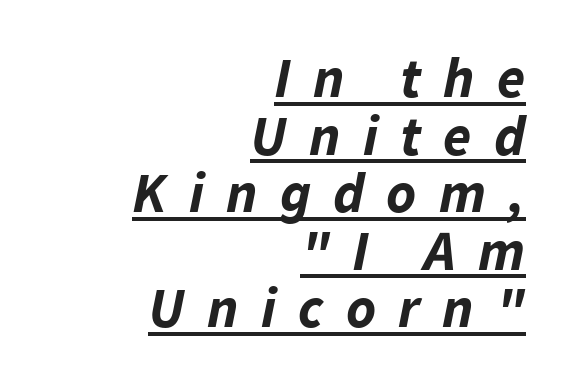
{"italic": "yes", "lean": "right", "slant_degrees": 11, "bold": "yes", "weight": "bold", "width": "normal", "stroke_contrast": "low", "x_height": "medium", "monospaced": "no", "underline": "yes", "align": "right", "line_spacing": "tight", "line_spacing_ratio": 1.01, "letter_spacing": "wide", "letter_spacing_em": 0.39, "glyph_px": 57}
